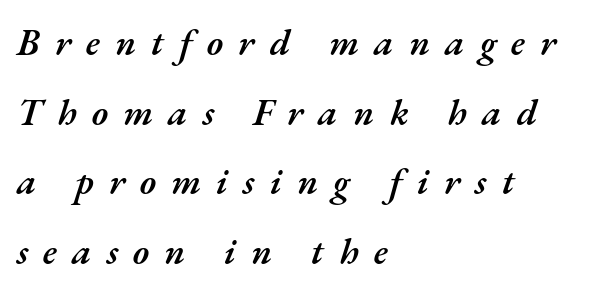
The image shows 37 px semibold type, italic (leaning right); set left-aligned, line spacing 1.88x, unusually wide letter spacing (+0.41 em), not underlined; medium stroke contrast and a small x-height.
